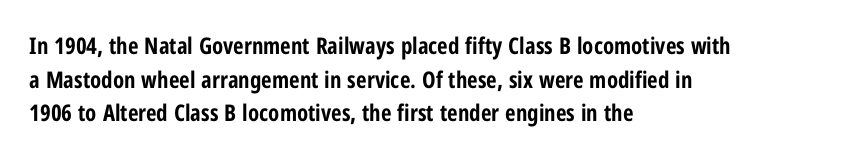
The image shows 23 px bold type, upright; set left-aligned, normal line spacing (1.46x), normal letter spacing, not underlined.
